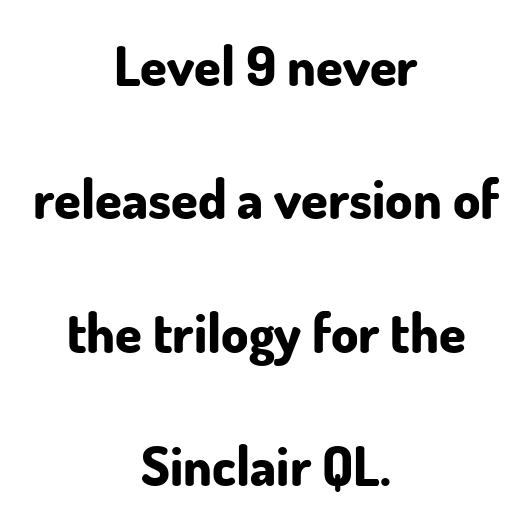
Q: Is the text bold? A: Yes.
Q: Is the text italic (slanted)? A: No, it is upright.
Q: Is the typeface a serif or a sans-serif typeface? A: Sans-serif.
Q: Is the text underlined? A: No.
Q: How is the paragraph aligned? A: Centered.
Q: Is the spacing between letters normal or unusually wide? A: Normal.
Q: Is the spacing between lines tight, normal or loose? A: Loose.
Q: Width (condensed, normal, or wide)? A: Normal.
Q: Stroke contrast? A: Low.
Q: x-height? A: Small.
Q: Monospaced? A: No.
